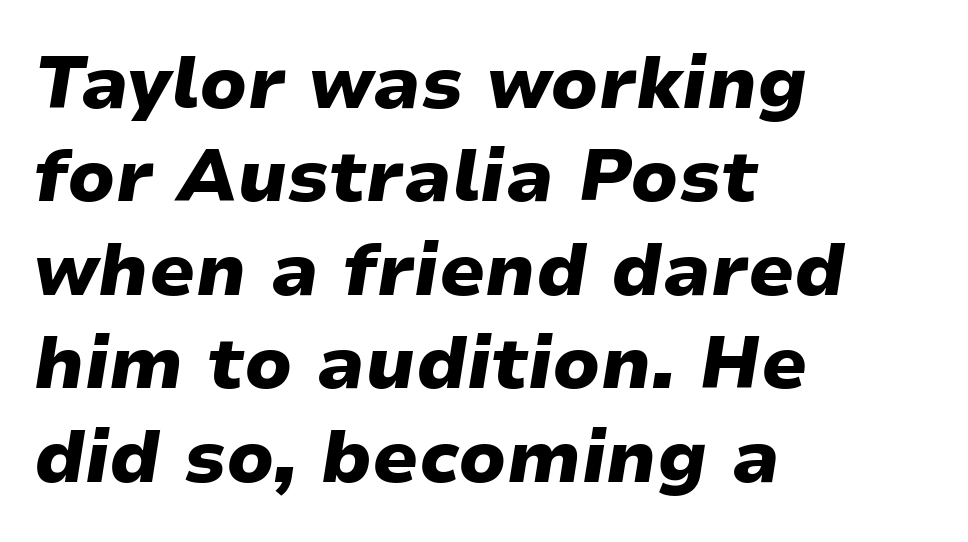
{"italic": "yes", "lean": "right", "slant_degrees": 9, "bold": "yes", "weight": "heavy", "width": "wide", "stroke_contrast": "low", "x_height": "medium", "monospaced": "no", "underline": "no", "align": "left", "line_spacing": "normal", "line_spacing_ratio": 1.28, "letter_spacing": "normal", "letter_spacing_em": 0.0, "glyph_px": 73}
